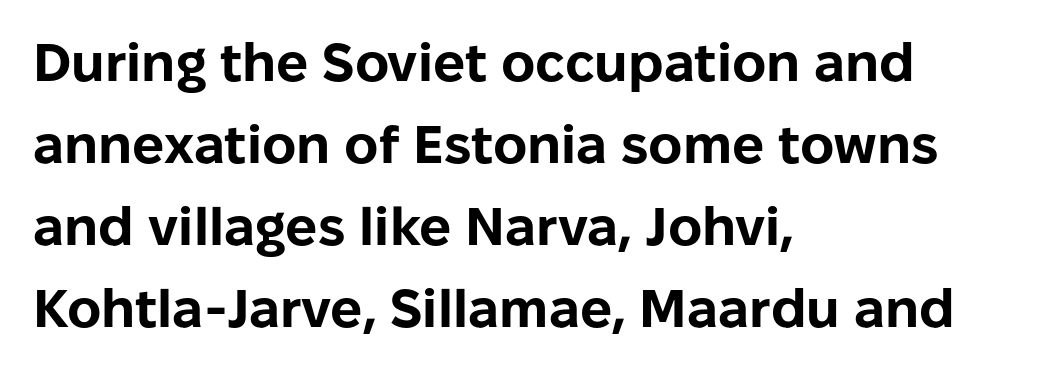
Q: Is the text bold? A: Yes.
Q: Is the text italic (slanted)? A: No, it is upright.
Q: Is the typeface a serif or a sans-serif typeface? A: Sans-serif.
Q: Is the text underlined? A: No.
Q: How is the paragraph aligned? A: Left-aligned.
Q: Is the spacing between letters normal or unusually wide? A: Normal.
Q: Is the spacing between lines tight, normal or loose? A: Normal.
Q: Width (condensed, normal, or wide)? A: Normal.
Q: Stroke contrast? A: Low.
Q: x-height? A: Medium.
Q: Monospaced? A: No.
